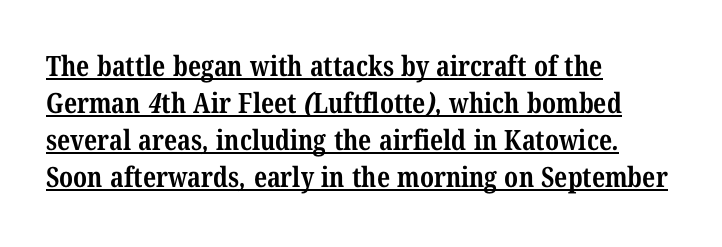
The image shows 28 px bold, condensed serif type; set left-aligned, normal line spacing (1.32x), normal letter spacing, underlined; medium stroke contrast and a medium x-height.
